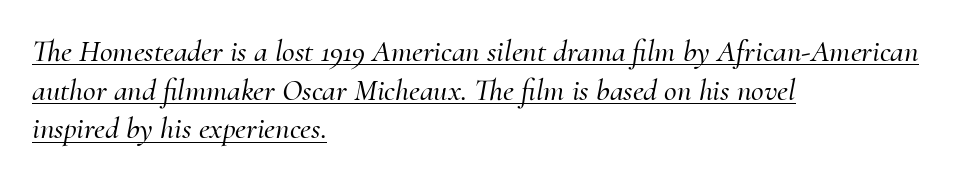
The rendering uses natural spacing where letterforms have individual widths. Notice how a bar underscores the lettering throughout. There's an unmistakable incline to the writing here. Short and long lines alike share a common starting point at left. Rows of type keep a routine distance in the vertical direction. Does extra space separate the letters? No, they use regular spacing.
